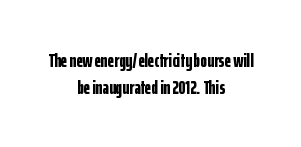
{"italic": "no", "bold": "yes", "underline": "no", "align": "center", "line_spacing": "normal", "line_spacing_ratio": 1.34, "letter_spacing": "normal", "letter_spacing_em": 0.0, "glyph_px": 20}
